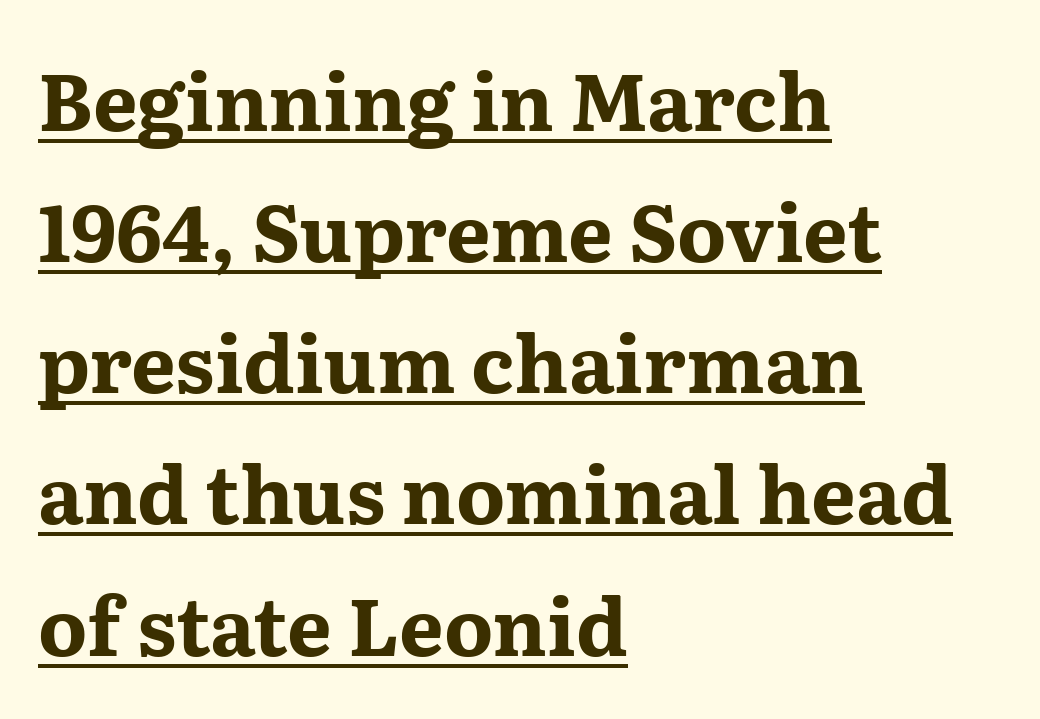
The image shows 79 px bold, wide serif type, upright; set left-aligned, normal line spacing (1.66x), normal letter spacing, underlined; medium stroke contrast and a medium x-height.
